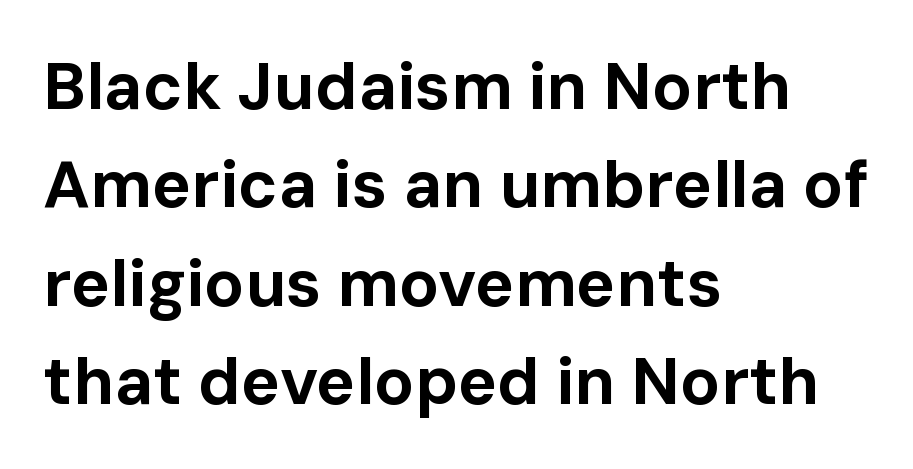
{"serif": "no", "italic": "no", "bold": "yes", "weight": "bold", "width": "normal", "stroke_contrast": "low", "x_height": "medium", "monospaced": "no", "underline": "no", "align": "left", "line_spacing": "normal", "line_spacing_ratio": 1.49, "letter_spacing": "normal", "letter_spacing_em": 0.0, "glyph_px": 66}
